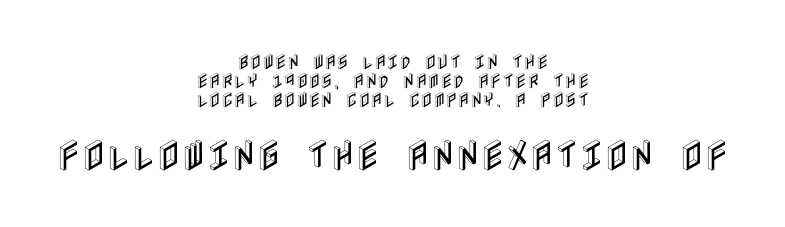
Q: Is the text italic (slanted)? A: No, it is upright.
Q: Is the text underlined? A: No.
Q: How is the paragraph aligned? A: Centered.
Q: Is the spacing between letters normal or unusually wide? A: Normal.
Q: Is the spacing between lines tight, normal or loose? A: Tight.
Q: Which block of text is set in a larger size, the first (top) or the second (bottom)? A: The second (bottom) one.
Q: Width (condensed, normal, or wide)? A: Condensed.
Q: x-height? A: Large.
